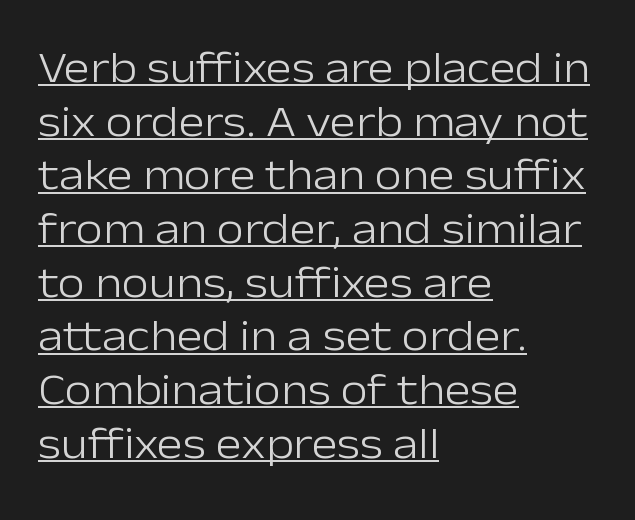
Typeset ragged right — the left edge is the straight one. This sample has the flowing, uneven cadence of proportional lettering. The passage shown is not bold in any degree. Each word holds together tightly as a unit, with standard inter-letter gaps. Check the space under the baseline: a stroke is drawn there.
